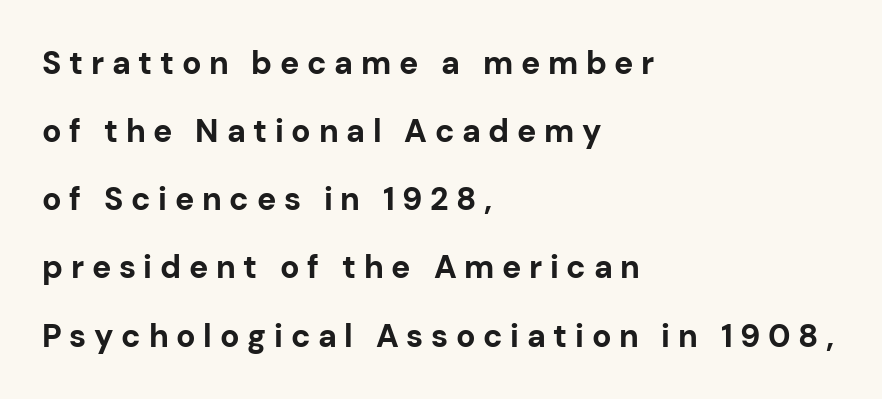
Q: Is the text bold? A: Yes.
Q: Is the text italic (slanted)? A: No, it is upright.
Q: Is the typeface a serif or a sans-serif typeface? A: Sans-serif.
Q: Is the text underlined? A: No.
Q: How is the paragraph aligned? A: Left-aligned.
Q: Is the spacing between letters normal or unusually wide? A: Unusually wide.
Q: Is the spacing between lines tight, normal or loose? A: Loose.
Q: Width (condensed, normal, or wide)? A: Normal.
Q: Stroke contrast? A: Low.
Q: x-height? A: Medium.
Q: Monospaced? A: No.
